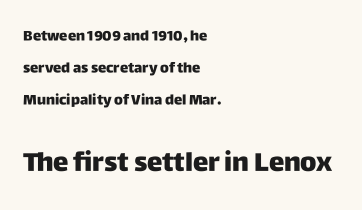
{"italic": "no", "bold": "yes", "underline": "no", "align": "left", "line_spacing": "loose", "line_spacing_ratio": 2.3, "letter_spacing": "normal", "letter_spacing_em": 0.0, "larger_block": "second", "size_ratio": 1.86, "glyph_px": 26}
